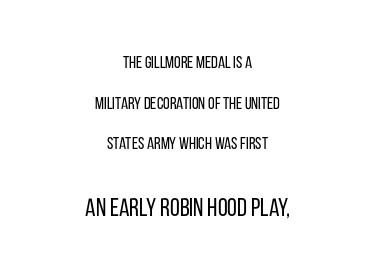
Q: Is the text bold? A: No.
Q: Is the text italic (slanted)? A: No, it is upright.
Q: Is the text underlined? A: No.
Q: How is the paragraph aligned? A: Centered.
Q: Is the spacing between letters normal or unusually wide? A: Normal.
Q: Is the spacing between lines tight, normal or loose? A: Loose.
Q: Which block of text is set in a larger size, the first (top) or the second (bottom)? A: The second (bottom) one.
